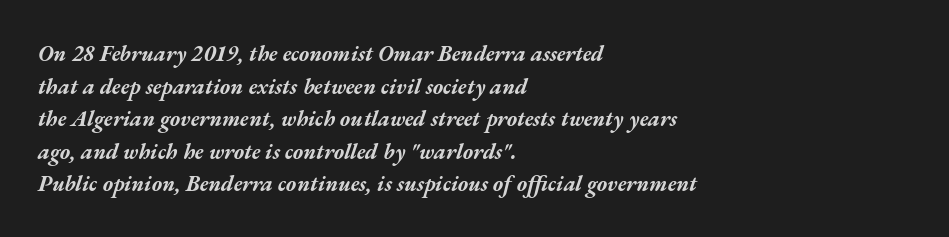
Q: Is the text bold? A: Yes.
Q: Is the text italic (slanted)? A: Yes, it leans right by about 17 degrees.
Q: Is the text underlined? A: No.
Q: How is the paragraph aligned? A: Left-aligned.
Q: Is the spacing between letters normal or unusually wide? A: Normal.
Q: Is the spacing between lines tight, normal or loose? A: Normal.
